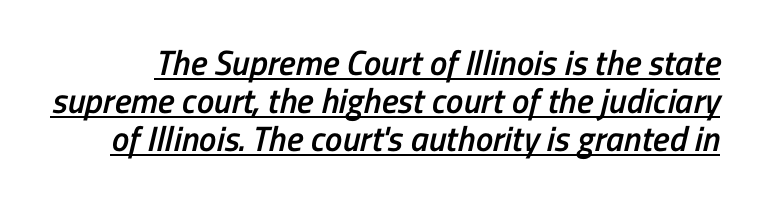
{"serif": "no", "bold": "semi", "weight": "semibold", "width": "condensed", "stroke_contrast": "low", "x_height": "medium", "monospaced": "no", "underline": "yes", "line_spacing": "tight", "line_spacing_ratio": 1.09, "letter_spacing": "normal", "letter_spacing_em": 0.0, "glyph_px": 35}
